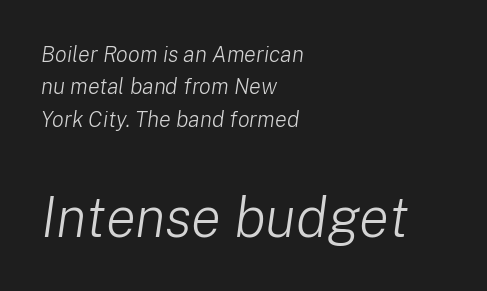
The image shows 56 px light type, italic (leaning right); set left-aligned, normal line spacing (1.47x), normal letter spacing, not underlined; the second (bottom) block is 2.55x larger; low stroke contrast and a medium x-height.
